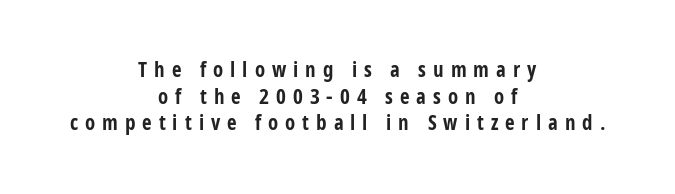
The image shows 21 px bold type, upright; set centered, normal line spacing (1.27x), unusually wide letter spacing (+0.33 em), not underlined.
